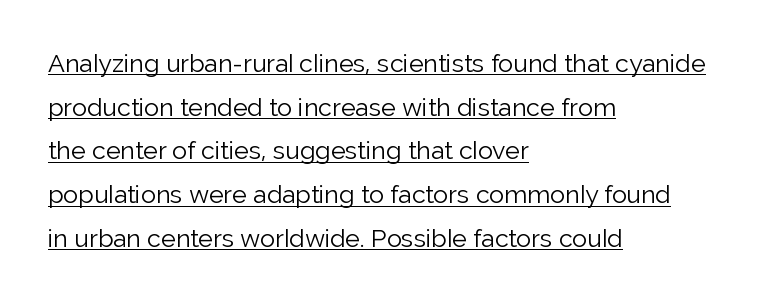
Q: Is the text bold? A: No.
Q: Is the text italic (slanted)? A: No, it is upright.
Q: Is the text underlined? A: Yes.
Q: How is the paragraph aligned? A: Left-aligned.
Q: Is the spacing between letters normal or unusually wide? A: Normal.
